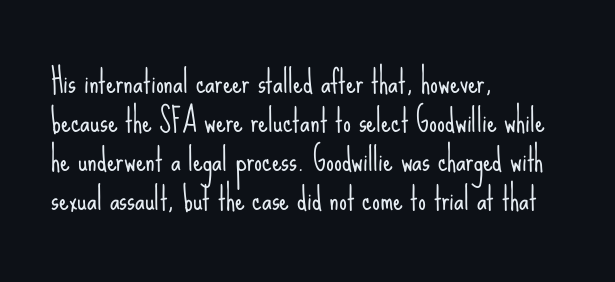
The image shows 31 px light, condensed sans-serif type, upright; set left-aligned, normal line spacing (1.26x), normal letter spacing, not underlined; low stroke contrast and a small x-height.
